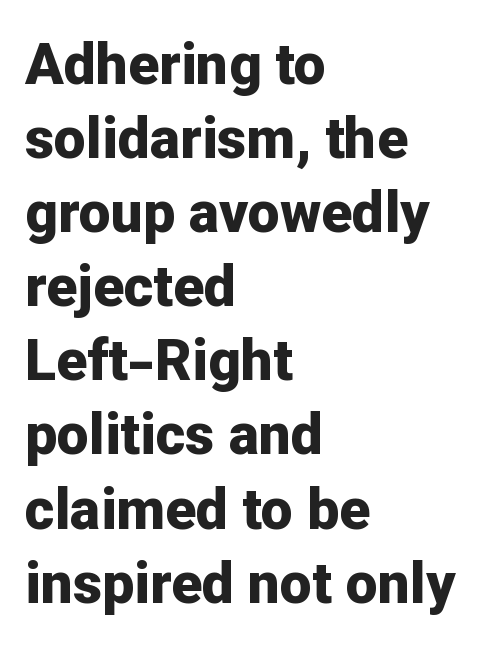
{"serif": "no", "italic": "no", "bold": "yes", "weight": "bold", "width": "normal", "stroke_contrast": "low", "x_height": "medium", "monospaced": "no", "underline": "no", "align": "left", "line_spacing": "normal", "line_spacing_ratio": 1.3, "letter_spacing": "normal", "letter_spacing_em": 0.0, "glyph_px": 57}
